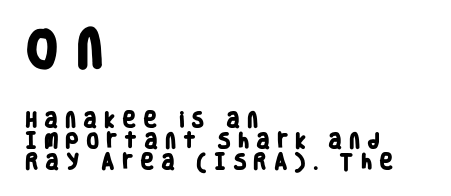
{"serif": "no", "bold": "yes", "weight": "heavy", "width": "condensed", "stroke_contrast": "low", "x_height": "large", "monospaced": "no", "underline": "no", "align": "left", "line_spacing_ratio": 1.23, "letter_spacing": "wide", "letter_spacing_em": 0.4, "larger_block": "first", "size_ratio": 2.47, "glyph_px": 42}
